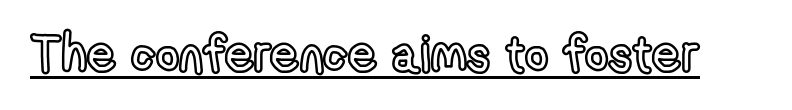
Every stem runs plumb, perpendicular to the baseline. No extra tracking has been applied to these lines. Somebody hit Ctrl+U on this one — the words are underlined. Do the characters align in a grid? No, the font is proportional.
